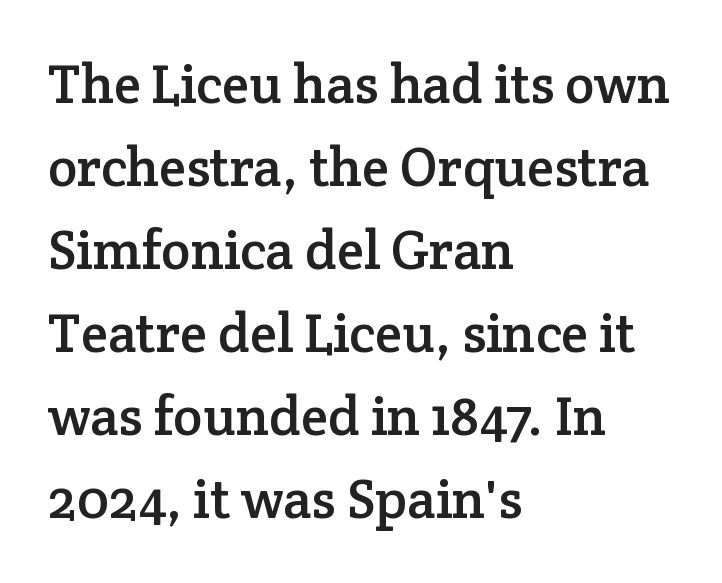
The image shows 55 px serif type, upright; set left-aligned, normal line spacing (1.51x), normal letter spacing, not underlined; low stroke contrast and a medium x-height.
